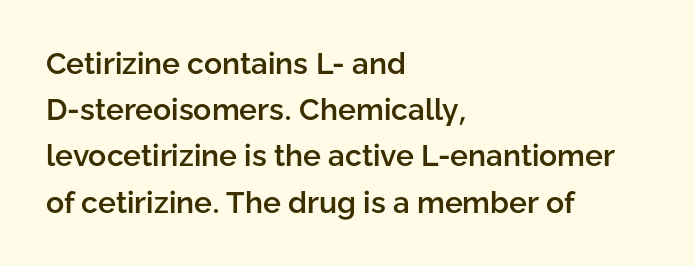
This is roman type, the default non-slanted kind. Descender tails drop into unmarked territory. Typographically, this falls in the sans-serif category. The typesetter chose a ragged-right arrangement here. Letter spacing: default. The characters look somewhat weighty, a semibold short of true bold.
